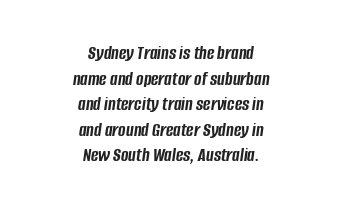
Q: Is the text bold? A: Yes.
Q: Is the text italic (slanted)? A: Yes, it leans right by about 8 degrees.
Q: Is the text underlined? A: No.
Q: How is the paragraph aligned? A: Centered.
Q: Is the spacing between letters normal or unusually wide? A: Normal.
Q: Is the spacing between lines tight, normal or loose? A: Normal.
